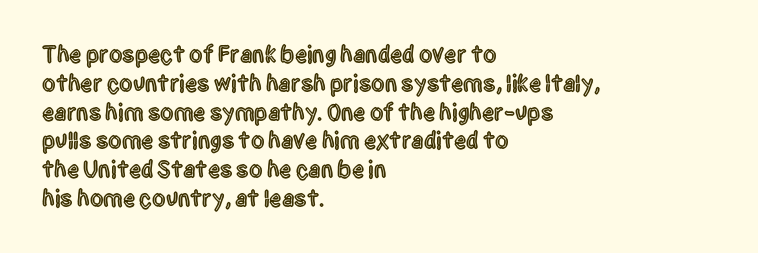
{"italic": "no", "underline": "no", "align": "left", "line_spacing_ratio": 1.2, "letter_spacing": "normal", "letter_spacing_em": 0.0, "glyph_px": 24}
